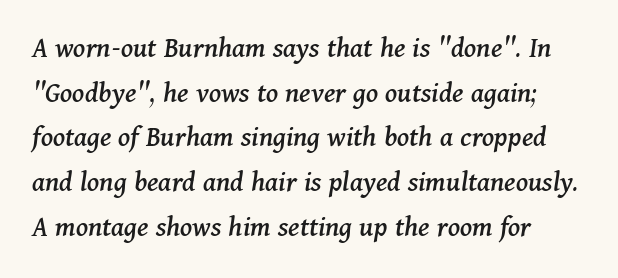
The vertical gap from one line to the next is medium. Classification — serif. Observe the ordinary spacing: letters are neighbours, not strangers. This rendering features lettering with no underline.
